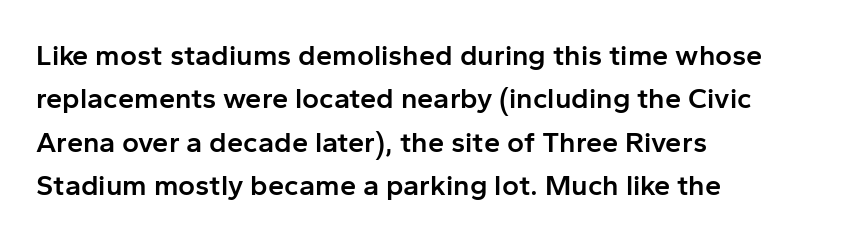
The image shows 29 px semibold sans-serif type, upright; set left-aligned, normal line spacing (1.5x), normal letter spacing, not underlined; low stroke contrast and a medium x-height.
